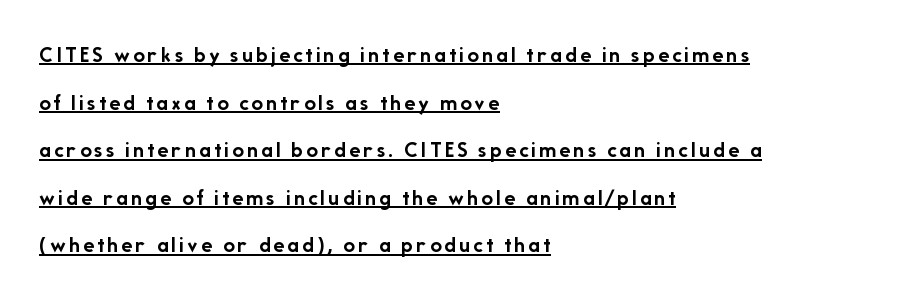
Q: Is the text bold? A: Yes.
Q: Is the text italic (slanted)? A: No, it is upright.
Q: Is the text underlined? A: Yes.
Q: How is the paragraph aligned? A: Left-aligned.
Q: Is the spacing between lines tight, normal or loose? A: Loose.
